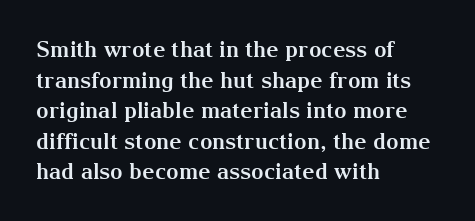
Q: Is the text bold? A: Yes.
Q: Is the text italic (slanted)? A: No, it is upright.
Q: Is the text underlined? A: No.
Q: How is the paragraph aligned? A: Left-aligned.
Q: Is the spacing between letters normal or unusually wide? A: Normal.
Q: Is the spacing between lines tight, normal or loose? A: Normal.
